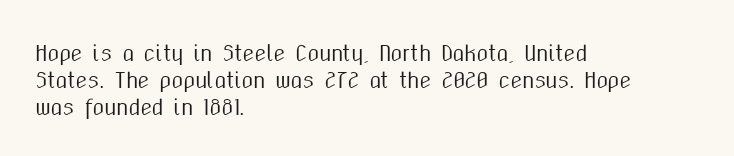
No word sits above an underline. Rendered with straight, roman letterforms. A typesetter would call this leading conventional body-copy spacing. Nothing unusual about the tracking: characters are spaced as the font intends. Line starts are locked; line ends wander.
